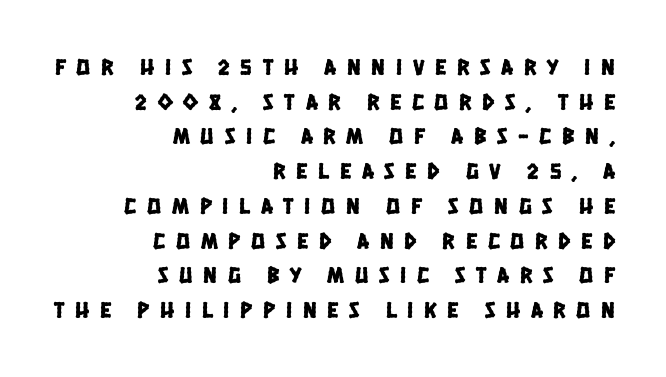
Q: Is the text underlined? A: No.
Q: How is the paragraph aligned? A: Right-aligned.
Q: Is the spacing between letters normal or unusually wide? A: Unusually wide.
Q: Is the spacing between lines tight, normal or loose? A: Normal.
